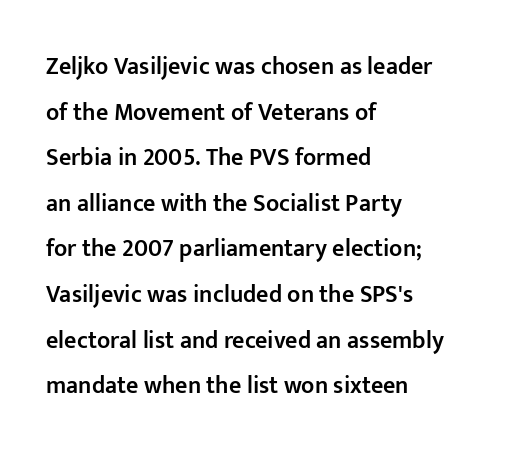
The image shows 24 px text type, upright; set left-aligned, loose line spacing (1.9x), normal letter spacing, not underlined.
